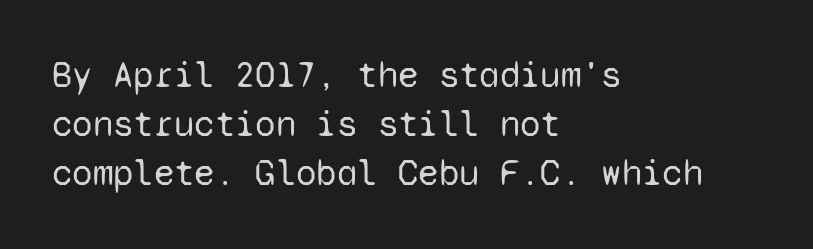
{"serif": "no", "italic": "no", "bold": "no", "weight": "regular", "width": "normal", "stroke_contrast": "low", "x_height": "medium", "monospaced": "yes", "underline": "no", "align": "left", "line_spacing": "normal", "line_spacing_ratio": 1.33, "letter_spacing": "normal", "letter_spacing_em": 0.0, "glyph_px": 37}
